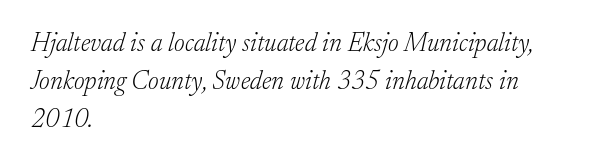
The image shows 26 px text type, italic (leaning right); set left-aligned, normal line spacing (1.46x), normal letter spacing, not underlined.
